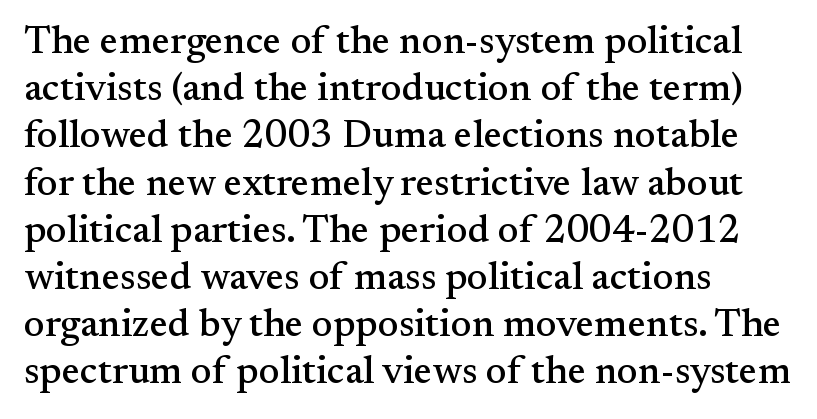
The glyphs in this specimen are seriffed. This is the regular roman posture of the typeface. Horizontal alignment here is leftward, the default for most running prose. The line texture is even and compact thanks to regular tracking.
